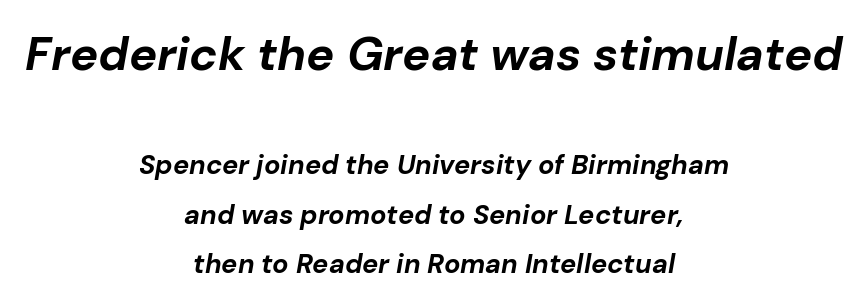
Q: Is the text bold? A: Yes.
Q: Is the text italic (slanted)? A: Yes, it leans right by about 10 degrees.
Q: Is the text underlined? A: No.
Q: How is the paragraph aligned? A: Centered.
Q: Is the spacing between letters normal or unusually wide? A: Normal.
Q: Which block of text is set in a larger size, the first (top) or the second (bottom)? A: The first (top) one.
Q: Width (condensed, normal, or wide)? A: Normal.
Q: Stroke contrast? A: Low.
Q: x-height? A: Medium.
Q: Monospaced? A: No.
